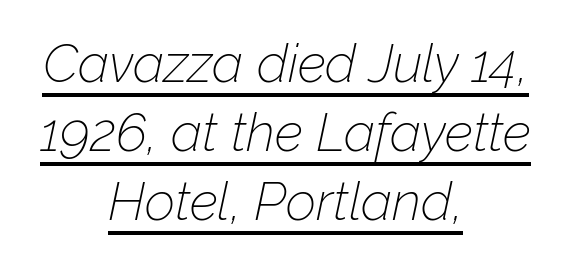
These lines keep a tight, regular rhythm from letter to letter. Weight class: somewhere from thin through regular. Leading: standard. A typesetter would mark this as italic.
